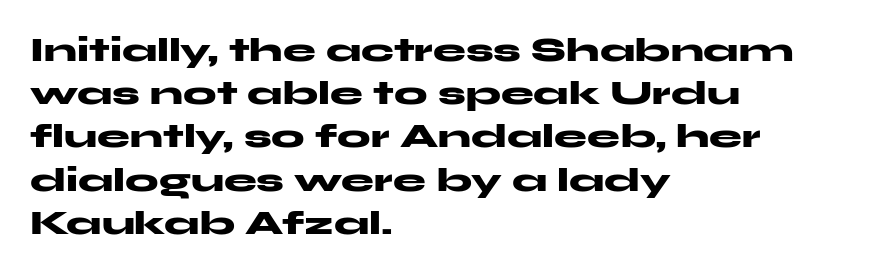
The image shows 33 px heavy, wide sans-serif type, upright; set left-aligned, normal line spacing (1.31x), normal letter spacing, not underlined; medium stroke contrast and a medium x-height.
